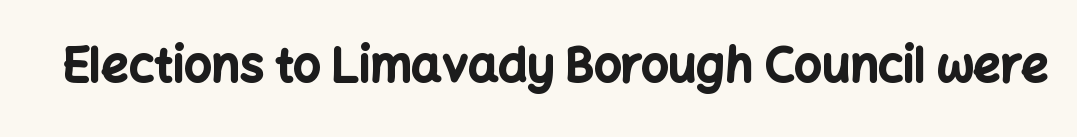
Q: Is the text bold? A: Yes.
Q: Is the text italic (slanted)? A: No, it is upright.
Q: Is the typeface a serif or a sans-serif typeface? A: Sans-serif.
Q: Is the text underlined? A: No.
Q: Is the spacing between letters normal or unusually wide? A: Normal.
Q: Width (condensed, normal, or wide)? A: Normal.
Q: Stroke contrast? A: Low.
Q: x-height? A: Medium.
Q: Monospaced? A: No.
